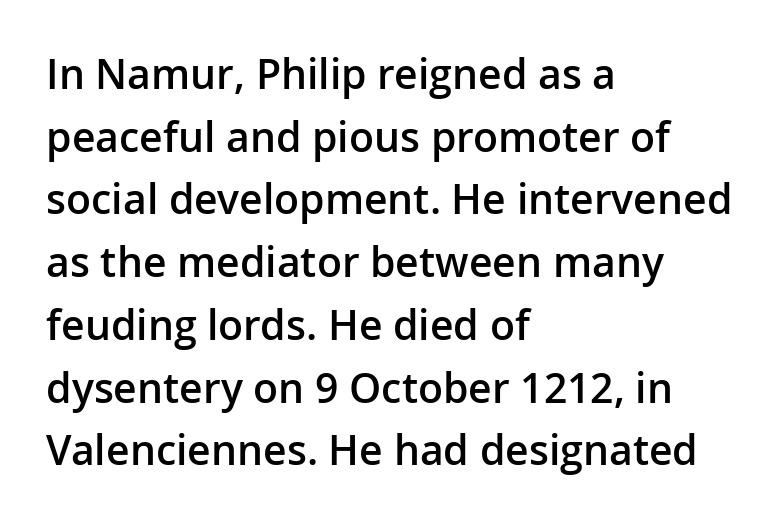
The image shows 41 px semibold sans-serif type, upright; set left-aligned, normal line spacing (1.53x), normal letter spacing, not underlined; low stroke contrast and a medium x-height.
